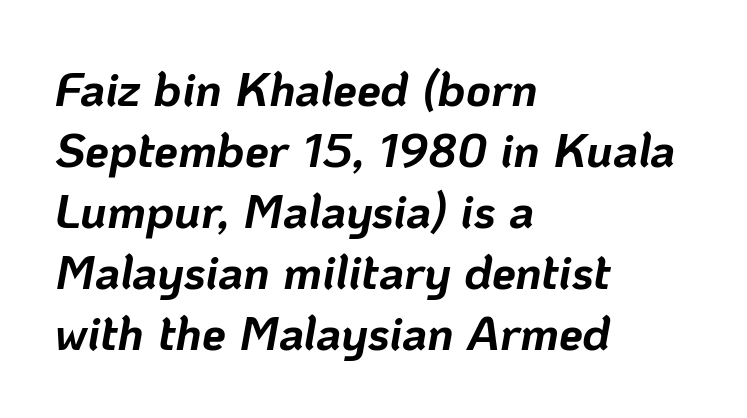
{"italic": "yes", "lean": "right", "slant_degrees": 10, "bold": "yes", "weight": "bold", "width": "normal", "stroke_contrast": "low", "x_height": "medium", "monospaced": "no", "underline": "no", "align": "left", "line_spacing": "normal", "line_spacing_ratio": 1.27, "letter_spacing": "normal", "letter_spacing_em": 0.0, "glyph_px": 48}
